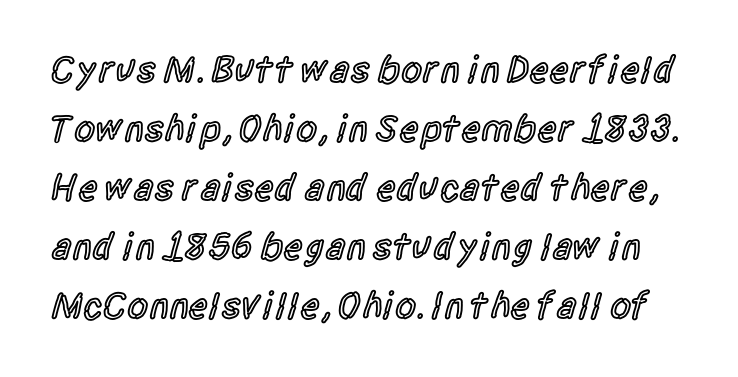
Q: Is the text bold? A: Semi-bold.
Q: Is the text italic (slanted)? A: Yes.
Q: Is the typeface a serif or a sans-serif typeface? A: Sans-serif.
Q: Is the text underlined? A: No.
Q: Is the spacing between letters normal or unusually wide? A: Normal.
Q: Is the spacing between lines tight, normal or loose? A: Normal.
Q: Width (condensed, normal, or wide)? A: Condensed.
Q: x-height? A: Large.
Q: Monospaced? A: No.
